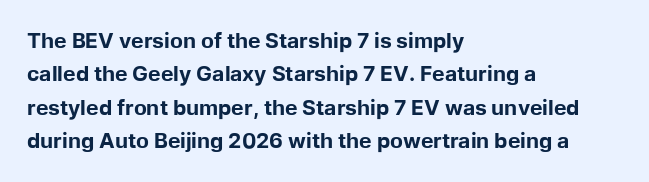
Q: Is the text bold? A: Yes.
Q: Is the text italic (slanted)? A: No, it is upright.
Q: Is the text underlined? A: No.
Q: How is the paragraph aligned? A: Left-aligned.
Q: Is the spacing between letters normal or unusually wide? A: Normal.
Q: Is the spacing between lines tight, normal or loose? A: Normal.
